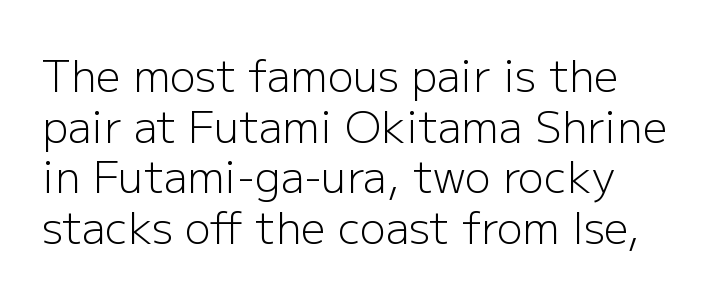
{"serif": "no", "italic": "no", "bold": "no", "weight": "light", "width": "normal", "stroke_contrast": "low", "x_height": "medium", "monospaced": "no", "underline": "no", "align": "left", "line_spacing_ratio": 1.18, "letter_spacing": "normal", "letter_spacing_em": 0.0, "glyph_px": 43}
